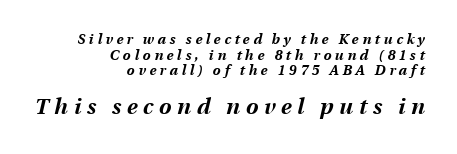
The image shows 22 px bold type, italic (leaning right); set right-aligned, tight line spacing (1.11x), unusually wide letter spacing (+0.26 em), not underlined; the second (bottom) block is 1.57x larger.
